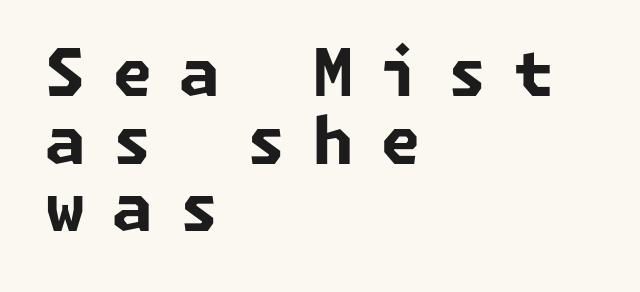
Q: Is the text bold? A: Yes.
Q: Is the typeface a serif or a sans-serif typeface? A: Sans-serif.
Q: Is the text underlined? A: No.
Q: How is the paragraph aligned? A: Left-aligned.
Q: Is the spacing between letters normal or unusually wide? A: Unusually wide.
Q: Is the spacing between lines tight, normal or loose? A: Tight.
Q: Width (condensed, normal, or wide)? A: Normal.
Q: Stroke contrast? A: Low.
Q: x-height? A: Medium.
